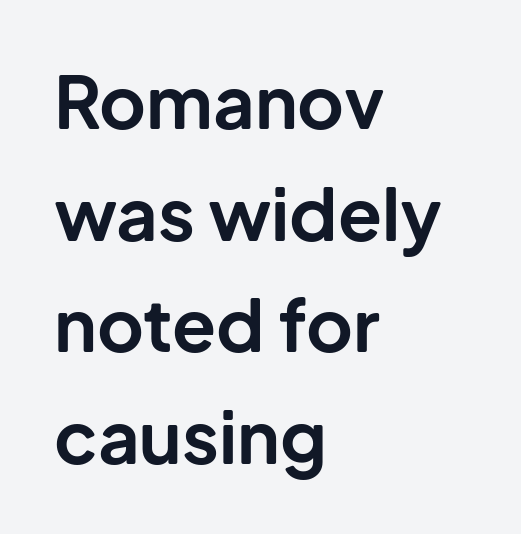
Q: Is the text bold? A: Yes.
Q: Is the text italic (slanted)? A: No, it is upright.
Q: Is the typeface a serif or a sans-serif typeface? A: Sans-serif.
Q: Is the text underlined? A: No.
Q: How is the paragraph aligned? A: Left-aligned.
Q: Is the spacing between letters normal or unusually wide? A: Normal.
Q: Is the spacing between lines tight, normal or loose? A: Normal.
Q: Width (condensed, normal, or wide)? A: Normal.
Q: Stroke contrast? A: Low.
Q: x-height? A: Medium.
Q: Monospaced? A: No.
